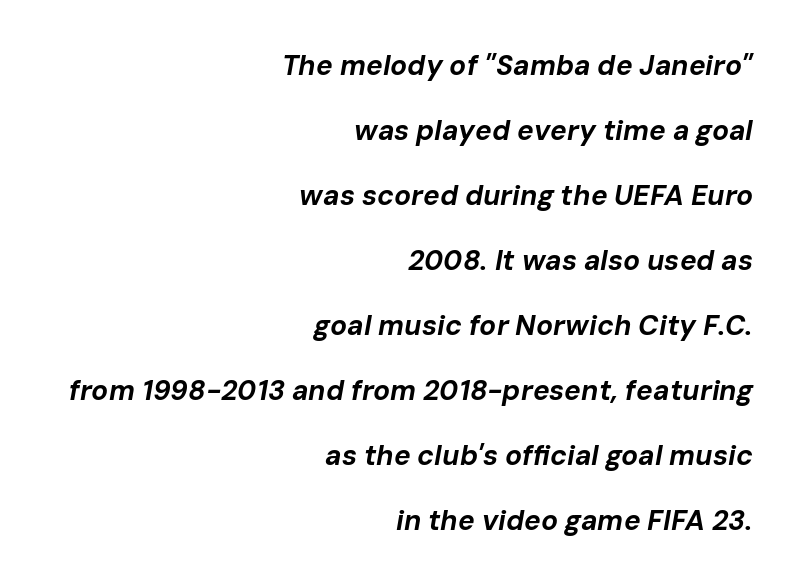
The image shows 28 px bold type, italic (leaning right); set right-aligned, loose line spacing (2.32x), normal letter spacing, not underlined; low stroke contrast and a medium x-height.
